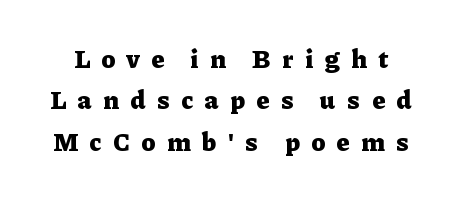
Q: Is the text bold? A: Yes.
Q: Is the text italic (slanted)? A: No, it is upright.
Q: Is the text underlined? A: No.
Q: Is the spacing between letters normal or unusually wide? A: Unusually wide.
Q: Is the spacing between lines tight, normal or loose? A: Normal.
